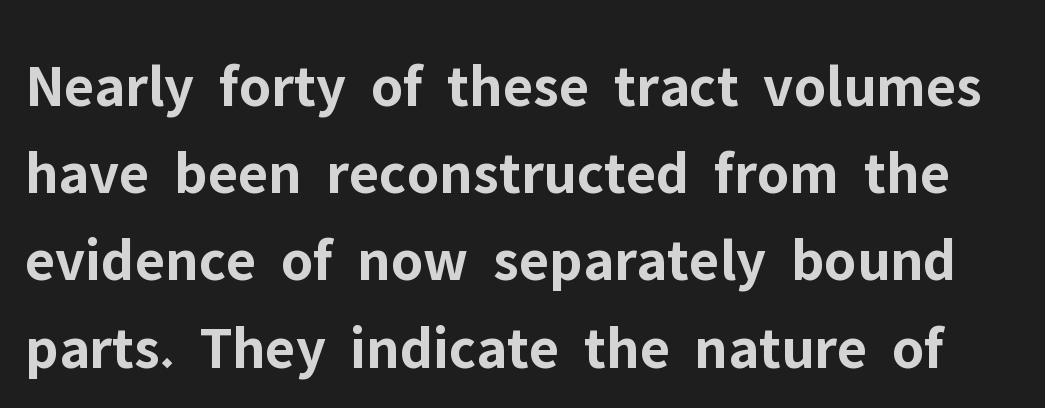
The image shows 61 px bold sans-serif type, upright; set normal line spacing (1.43x), normal letter spacing, not underlined; low stroke contrast and a medium x-height.
